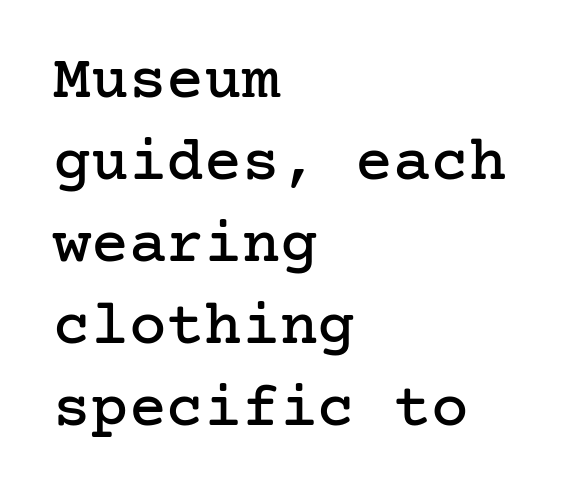
{"serif": "yes", "italic": "no", "width": "normal", "stroke_contrast": "low", "x_height": "medium", "underline": "no", "align": "left", "line_spacing": "normal", "line_spacing_ratio": 1.3, "letter_spacing": "normal", "letter_spacing_em": 0.0, "glyph_px": 63}
